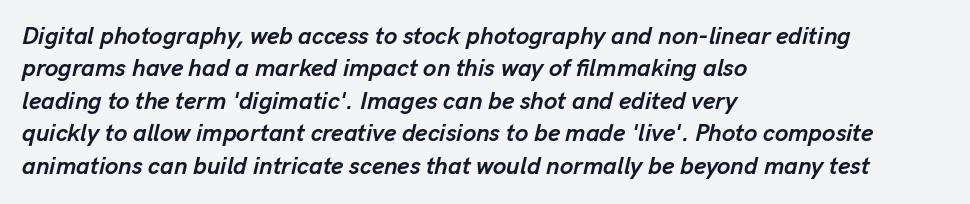
The image shows 24 px bold type, italic (leaning right); set left-aligned, normal line spacing (1.35x), normal letter spacing, not underlined.
